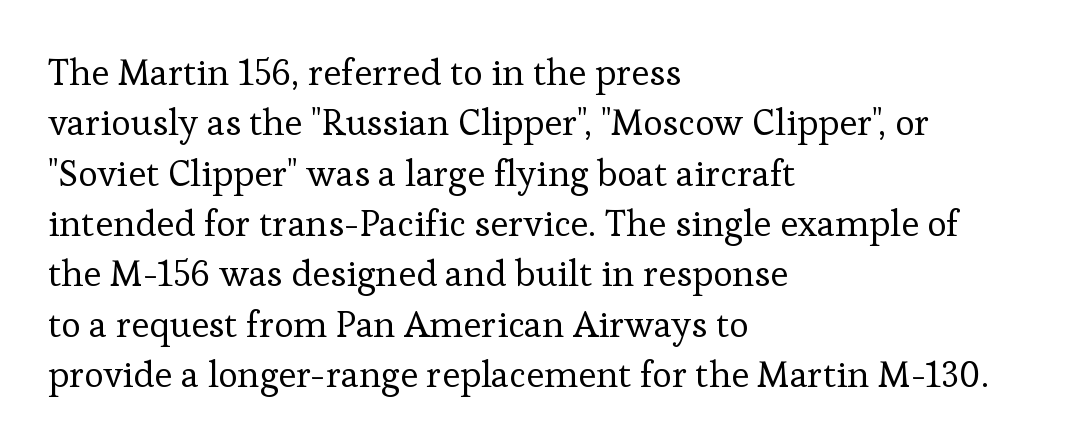
The image shows 37 px regular-weight serif type, upright; set left-aligned, normal line spacing (1.36x), normal letter spacing, not underlined; low stroke contrast and a medium x-height.
